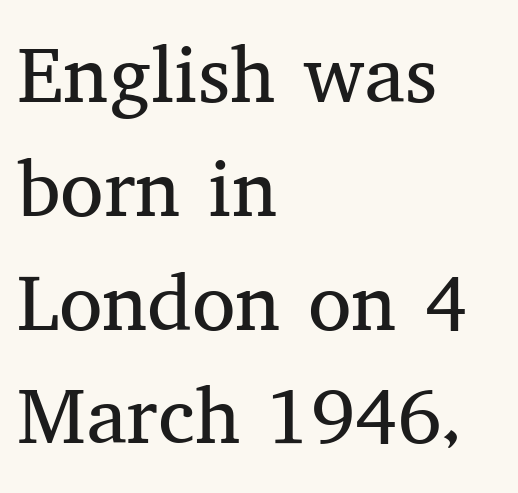
The image shows 79 px regular-weight serif type, upright; set left-aligned, normal line spacing (1.44x), normal letter spacing, not underlined; medium stroke contrast and a medium x-height.
